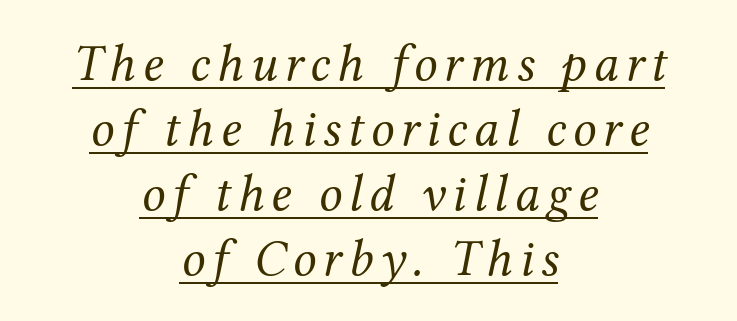
The image shows 52 px regular-weight serif type, italic (leaning right); set centered, normal line spacing (1.25x), underlined; medium stroke contrast and a medium x-height.
